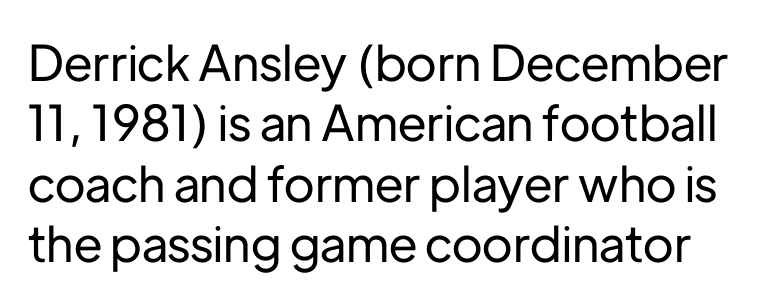
The image shows 49 px sans-serif type, upright; set line spacing 1.23x, normal letter spacing, not underlined; low stroke contrast and a medium x-height.
